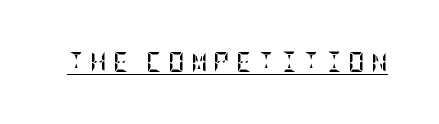
Q: Is the text bold? A: Yes.
Q: Is the text italic (slanted)? A: No, it is upright.
Q: Is the text underlined? A: Yes.
Q: Is the spacing between letters normal or unusually wide? A: Unusually wide.
